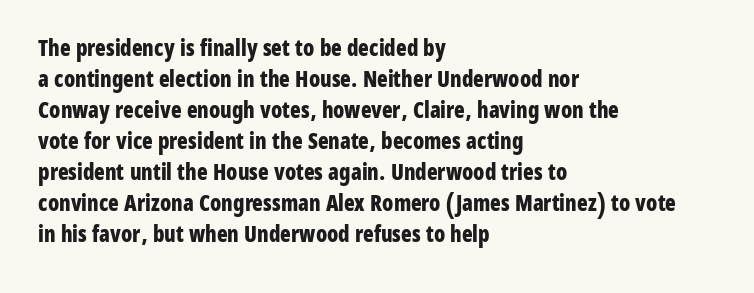
{"italic": "no", "bold": "yes", "underline": "no", "align": "left", "line_spacing": "normal", "line_spacing_ratio": 1.41, "letter_spacing": "normal", "letter_spacing_em": 0.0, "glyph_px": 22}
